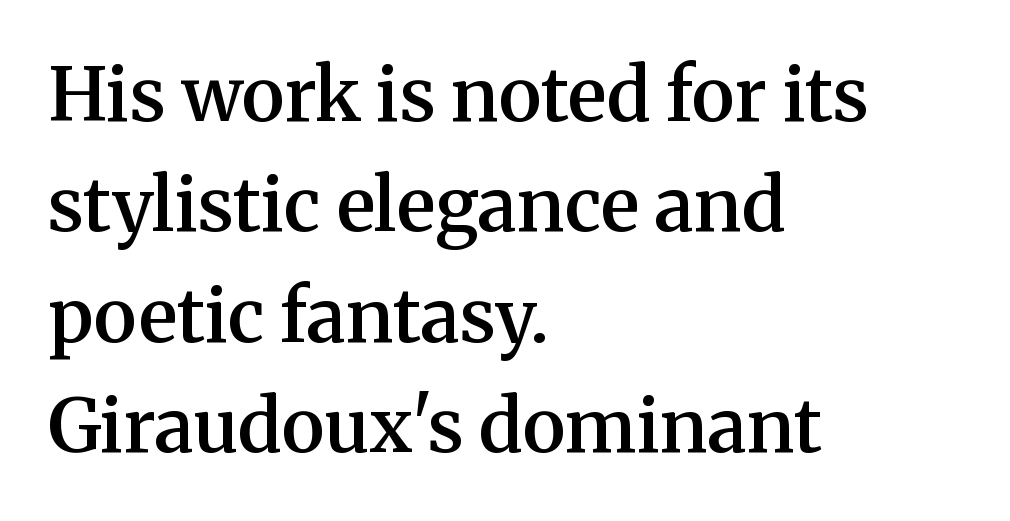
Q: Is the text bold? A: Semi-bold.
Q: Is the text italic (slanted)? A: No, it is upright.
Q: Is the typeface a serif or a sans-serif typeface? A: Serif.
Q: Is the text underlined? A: No.
Q: How is the paragraph aligned? A: Left-aligned.
Q: Is the spacing between letters normal or unusually wide? A: Normal.
Q: Is the spacing between lines tight, normal or loose? A: Normal.
Q: Width (condensed, normal, or wide)? A: Normal.
Q: Stroke contrast? A: Medium.
Q: x-height? A: Medium.
Q: Monospaced? A: No.
